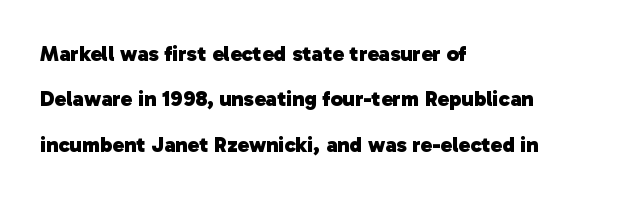
Q: Is the text bold? A: Yes.
Q: Is the text underlined? A: No.
Q: How is the paragraph aligned? A: Left-aligned.
Q: Is the spacing between letters normal or unusually wide? A: Normal.
Q: Is the spacing between lines tight, normal or loose? A: Loose.
